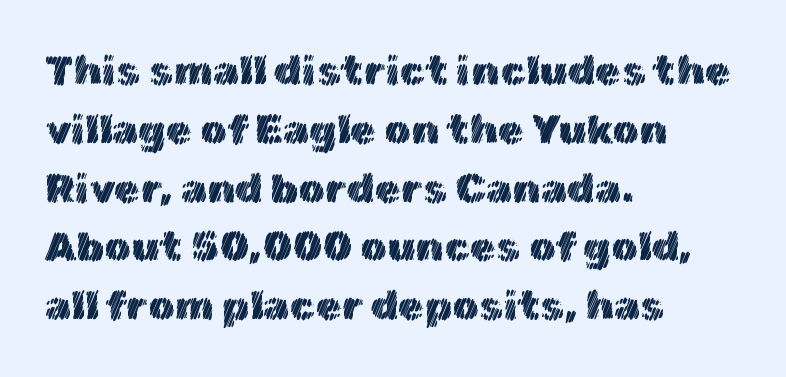
Notice how the passage keeps a crisp vertical edge on the left only. Just letters on the line, the space beneath them empty. Style check: upright. The block of text has a typical density, with ordinary space between rows.
